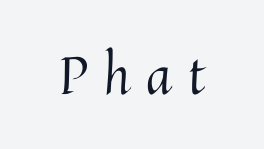
Q: Is the text bold? A: No.
Q: Is the text italic (slanted)? A: Yes.
Q: Is the text underlined? A: No.
Q: How is the paragraph aligned? A: Centered.
Q: Is the spacing between letters normal or unusually wide? A: Unusually wide.
Q: Width (condensed, normal, or wide)? A: Normal.
Q: Stroke contrast? A: Medium.
Q: x-height? A: Medium.
Q: Monospaced? A: No.
